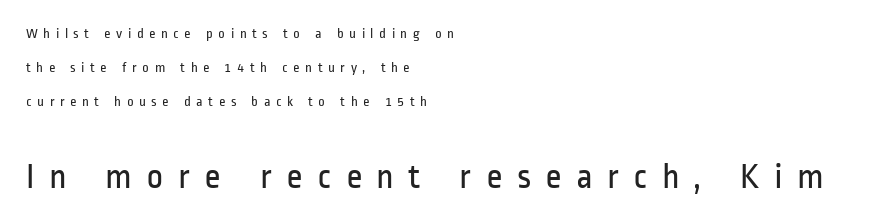
Q: Is the text bold? A: No.
Q: Is the text italic (slanted)? A: No, it is upright.
Q: Is the typeface a serif or a sans-serif typeface? A: Sans-serif.
Q: Is the text underlined? A: No.
Q: How is the paragraph aligned? A: Left-aligned.
Q: Is the spacing between letters normal or unusually wide? A: Unusually wide.
Q: Is the spacing between lines tight, normal or loose? A: Loose.
Q: Which block of text is set in a larger size, the first (top) or the second (bottom)? A: The second (bottom) one.
Q: Width (condensed, normal, or wide)? A: Condensed.
Q: Stroke contrast? A: Low.
Q: x-height? A: Medium.
Q: Monospaced? A: No.
